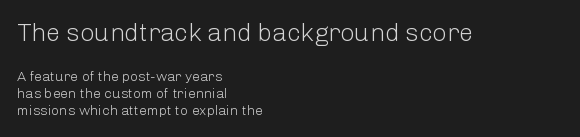
The image shows 25 px text type, upright; set left-aligned, line spacing 1.21x, normal letter spacing, not underlined; the first (top) block is 1.79x larger.
